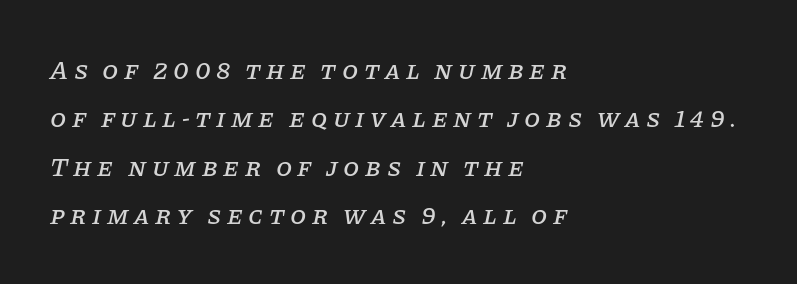
The image shows 26 px text type, italic (leaning right); set left-aligned, line spacing 1.86x, unusually wide letter spacing (+0.21 em), not underlined.
